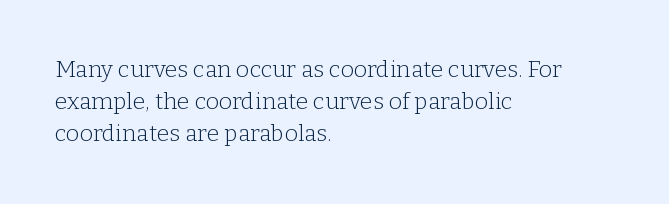
The image shows 23 px text type, upright; set left-aligned, normal line spacing (1.4x), normal letter spacing, not underlined.
